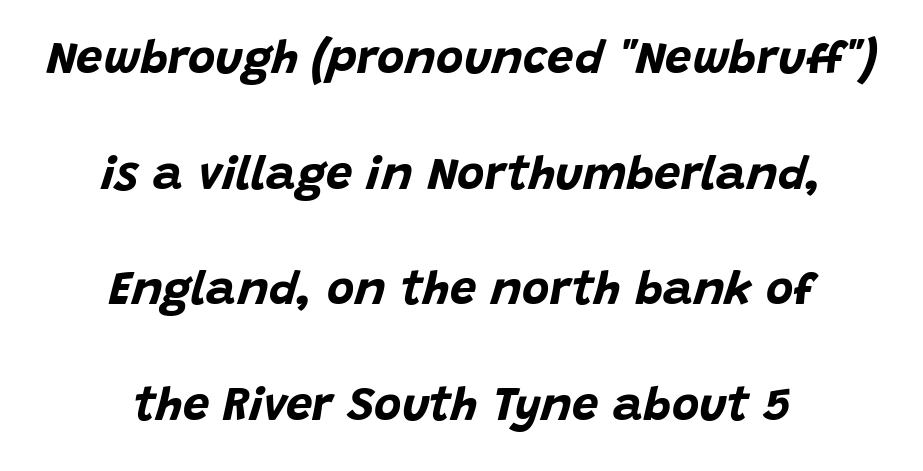
Weight: bold. These lines stand farther apart than default settings would place them. You could not count columns in this text — the font is proportionally spaced. The rendering keeps characters at their native spacing. It's the slanting kind of type.
